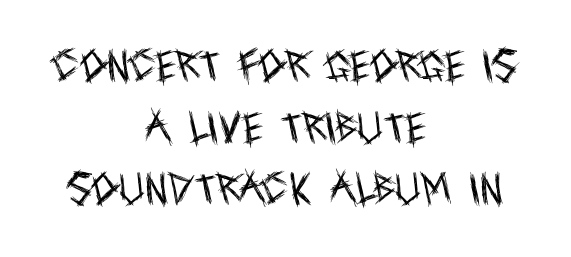
Q: Is the text bold? A: No.
Q: Is the text italic (slanted)? A: No, it is upright.
Q: Is the typeface a serif or a sans-serif typeface? A: Sans-serif.
Q: Is the text underlined? A: No.
Q: How is the paragraph aligned? A: Centered.
Q: Is the spacing between letters normal or unusually wide? A: Normal.
Q: Width (condensed, normal, or wide)? A: Condensed.
Q: x-height? A: Large.
Q: Monospaced? A: No.
